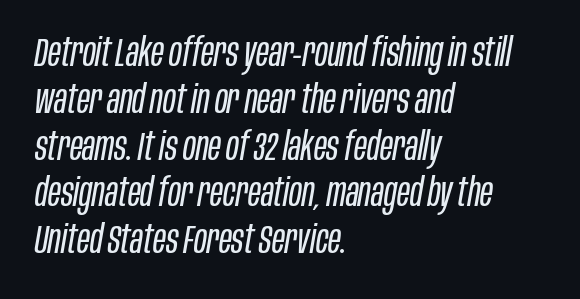
{"italic": "yes", "lean": "right", "slant_degrees": 10, "bold": "no", "weight": "regular", "width": "condensed", "stroke_contrast": "low", "x_height": "large", "monospaced": "no", "underline": "no", "align": "left", "line_spacing_ratio": 1.2, "letter_spacing": "normal", "letter_spacing_em": 0.0, "glyph_px": 39}
